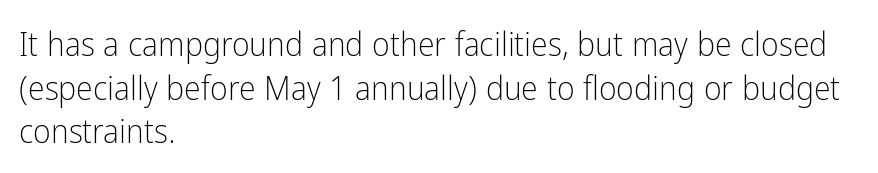
Q: Is the text bold? A: No.
Q: Is the text italic (slanted)? A: No, it is upright.
Q: Is the typeface a serif or a sans-serif typeface? A: Sans-serif.
Q: Is the text underlined? A: No.
Q: How is the paragraph aligned? A: Left-aligned.
Q: Is the spacing between letters normal or unusually wide? A: Normal.
Q: Is the spacing between lines tight, normal or loose? A: Normal.
Q: Width (condensed, normal, or wide)? A: Condensed.
Q: Stroke contrast? A: Low.
Q: x-height? A: Medium.
Q: Monospaced? A: No.
